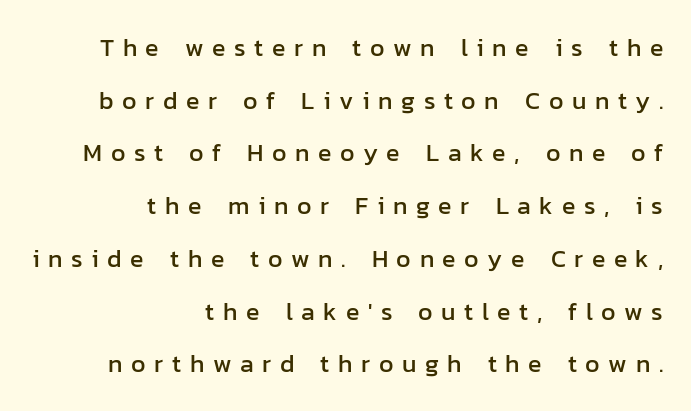
Q: Is the text italic (slanted)? A: No, it is upright.
Q: Is the text underlined? A: No.
Q: How is the paragraph aligned? A: Right-aligned.
Q: Is the spacing between letters normal or unusually wide? A: Unusually wide.
Q: Is the spacing between lines tight, normal or loose? A: Loose.
